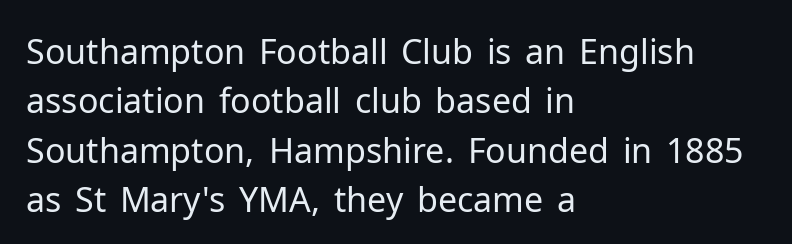
Caption: multi-line text, flush left, ragged right. Looks like regular typesetting: each glyph gets only the width it needs. Do the letters lean? They stand straight. A clean baseline with only descenders dipping below it. Nobody touched the tracking dial on this one. Serif or sans? Sans — the stroke terminals are bare.
